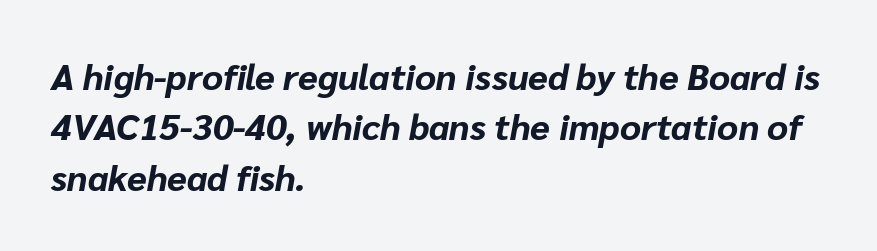
The image shows 36 px bold type, italic (leaning right); set left-aligned, normal line spacing (1.4x), normal letter spacing, not underlined; low stroke contrast and a medium x-height.
